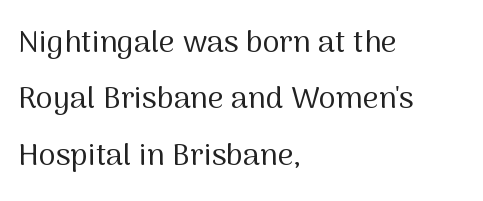
{"serif": "no", "italic": "no", "bold": "no", "weight": "regular", "width": "normal", "stroke_contrast": "medium", "x_height": "medium", "monospaced": "no", "underline": "no", "align": "left", "line_spacing_ratio": 1.82, "letter_spacing": "normal", "letter_spacing_em": 0.0, "glyph_px": 31}
